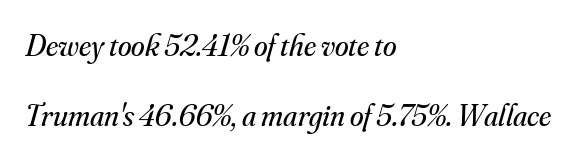
{"serif": "yes", "italic": "yes", "lean": "right", "slant_degrees": 16, "bold": "no", "weight": "regular", "width": "normal", "stroke_contrast": "medium", "x_height": "small", "monospaced": "no", "underline": "no", "align": "left", "line_spacing": "loose", "line_spacing_ratio": 2.25, "letter_spacing": "normal", "letter_spacing_em": 0.0, "glyph_px": 31}
